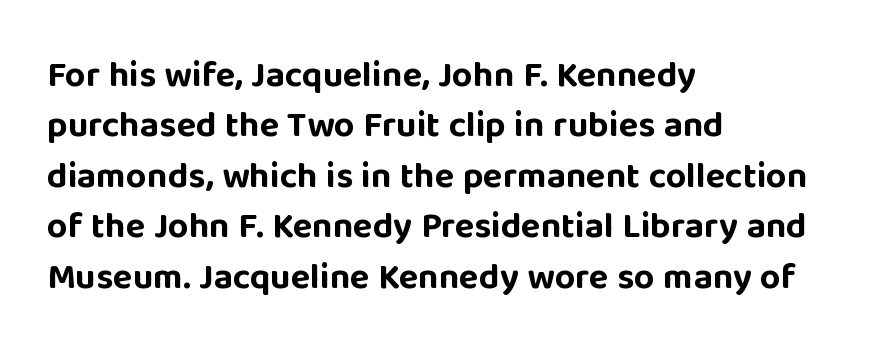
Q: Is the text bold? A: Yes.
Q: Is the text italic (slanted)? A: No, it is upright.
Q: Is the typeface a serif or a sans-serif typeface? A: Sans-serif.
Q: Is the text underlined? A: No.
Q: How is the paragraph aligned? A: Left-aligned.
Q: Is the spacing between letters normal or unusually wide? A: Normal.
Q: Is the spacing between lines tight, normal or loose? A: Normal.
Q: Width (condensed, normal, or wide)? A: Normal.
Q: Stroke contrast? A: Low.
Q: x-height? A: Large.
Q: Monospaced? A: No.
